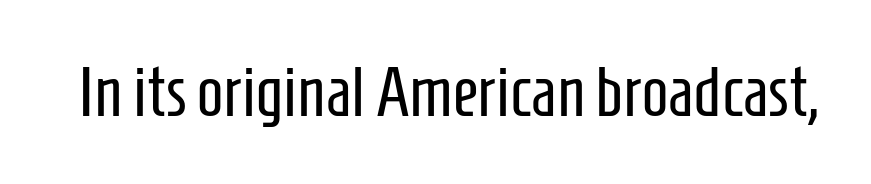
Nothing heavy about these letters — not bold at all. It's the straight-up-and-down kind of type. Looks like regular typesetting: each glyph gets only the width it needs. Honestly, there is no underline to notice here at all. Font category for this specimen: sans-serif. Tracking value appears to be zero — textbook default spacing.
